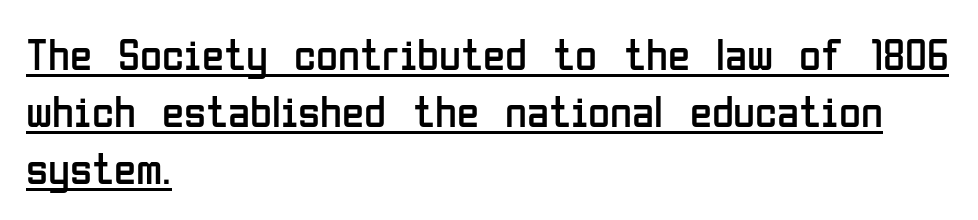
{"serif": "no", "italic": "no", "bold": "no", "weight": "regular", "width": "condensed", "stroke_contrast": "low", "x_height": "medium", "monospaced": "no", "underline": "yes", "align": "left", "line_spacing": "normal", "line_spacing_ratio": 1.27, "letter_spacing": "normal", "letter_spacing_em": 0.0, "glyph_px": 45}
